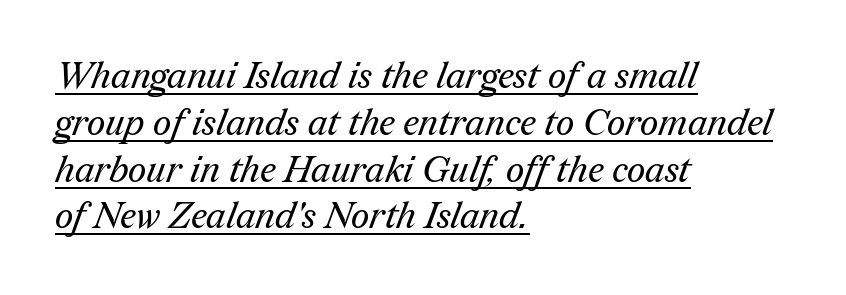
{"serif": "yes", "bold": "no", "weight": "regular", "width": "normal", "stroke_contrast": "medium", "x_height": "medium", "monospaced": "no", "underline": "yes", "align": "left", "line_spacing": "normal", "line_spacing_ratio": 1.3, "letter_spacing": "normal", "letter_spacing_em": 0.0, "glyph_px": 36}
